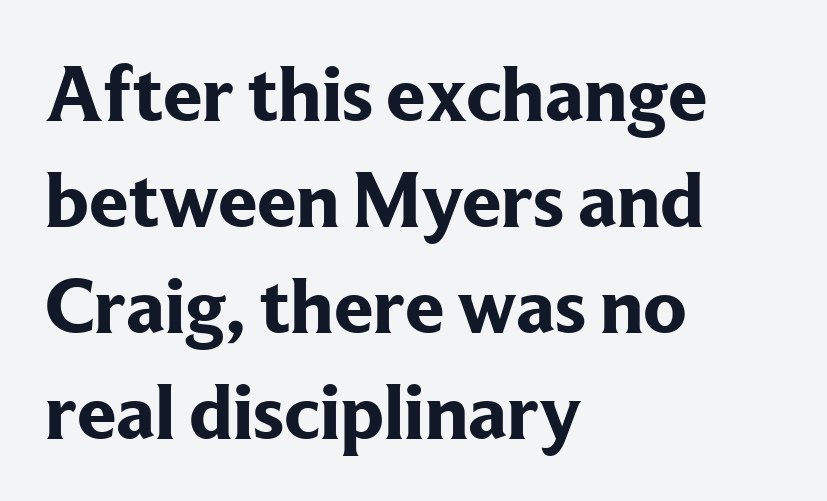
{"serif": "yes", "italic": "no", "bold": "yes", "weight": "bold", "width": "normal", "stroke_contrast": "low", "x_height": "medium", "monospaced": "no", "underline": "no", "align": "left", "line_spacing": "normal", "line_spacing_ratio": 1.34, "letter_spacing": "normal", "letter_spacing_em": 0.0, "glyph_px": 79}
